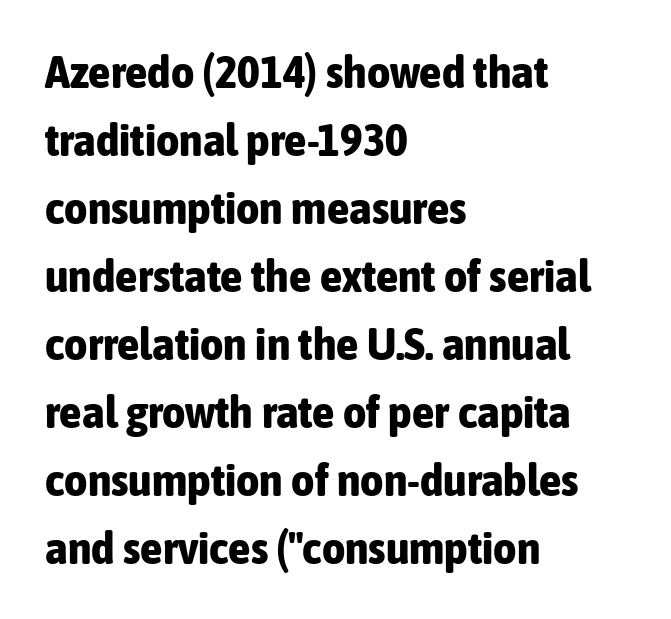
I'd describe the lettering as bold — thick and assertive. These lines are set flush left with a ragged right edge. Regarding serifs, this sample does without them. Posture: vertical. Beneath every word, the page is bare.
